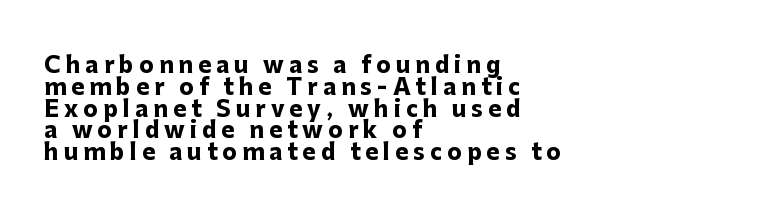
{"italic": "no", "bold": "yes", "underline": "no", "align": "left", "line_spacing": "tight", "line_spacing_ratio": 0.99, "letter_spacing": "wide", "letter_spacing_em": 0.23, "glyph_px": 22}
